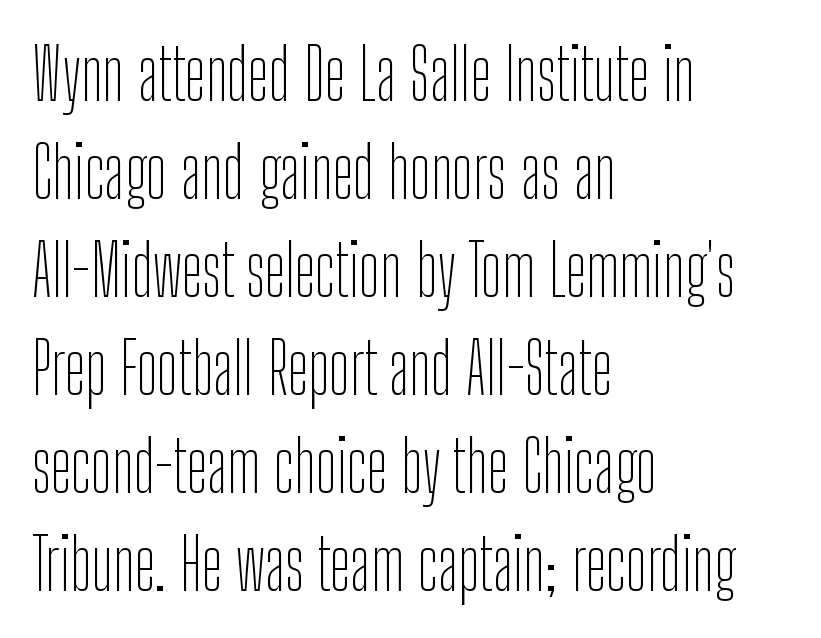
{"serif": "no", "italic": "no", "bold": "no", "weight": "thin", "width": "condensed", "stroke_contrast": "low", "x_height": "medium", "monospaced": "no", "underline": "no", "align": "left", "line_spacing": "normal", "line_spacing_ratio": 1.4, "letter_spacing": "normal", "letter_spacing_em": 0.0, "glyph_px": 70}
